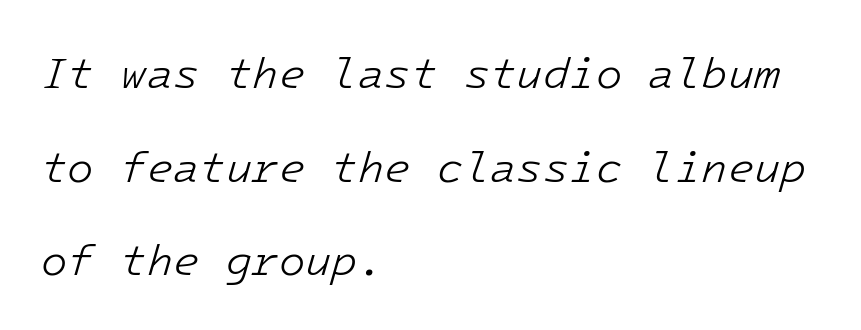
Q: Is the text bold? A: No.
Q: Is the text italic (slanted)? A: Yes, it leans right by about 16 degrees.
Q: Is the text underlined? A: No.
Q: How is the paragraph aligned? A: Left-aligned.
Q: Is the spacing between letters normal or unusually wide? A: Normal.
Q: Is the spacing between lines tight, normal or loose? A: Loose.
Q: Width (condensed, normal, or wide)? A: Normal.
Q: Stroke contrast? A: Low.
Q: x-height? A: Medium.
Q: Monospaced? A: Yes.
